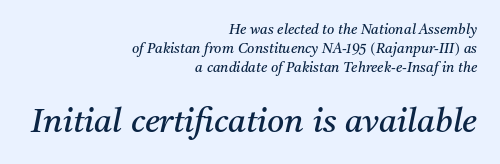
Q: Is the text bold? A: No.
Q: Is the text italic (slanted)? A: Yes, it leans right by about 11 degrees.
Q: Is the typeface a serif or a sans-serif typeface? A: Serif.
Q: Is the text underlined? A: No.
Q: How is the paragraph aligned? A: Right-aligned.
Q: Is the spacing between letters normal or unusually wide? A: Normal.
Q: Is the spacing between lines tight, normal or loose? A: Normal.
Q: Which block of text is set in a larger size, the first (top) or the second (bottom)? A: The second (bottom) one.
Q: Width (condensed, normal, or wide)? A: Normal.
Q: Stroke contrast? A: Medium.
Q: x-height? A: Medium.
Q: Monospaced? A: No.
